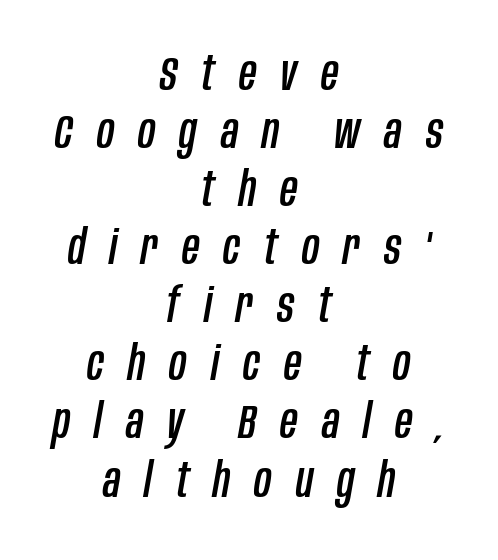
Leftover space on each line is divided equally before and after the words. Each letter keeps its own natural width here, so spacing adapts to shape. This rendering widens character spacing well past its baseline value. The whole block is typeset with a tilt. The words here are not underlined.
